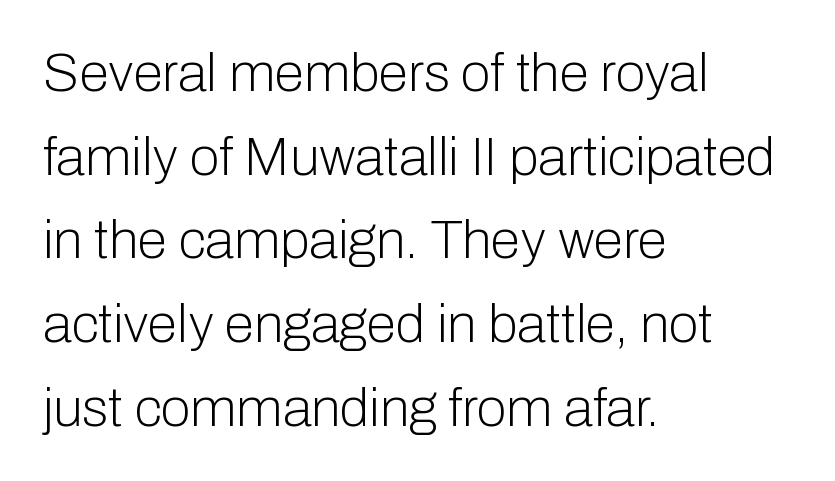
{"serif": "no", "italic": "no", "bold": "no", "weight": "light", "width": "normal", "stroke_contrast": "low", "x_height": "medium", "monospaced": "no", "underline": "no", "align": "left", "line_spacing": "normal", "line_spacing_ratio": 1.55, "letter_spacing": "normal", "letter_spacing_em": 0.0, "glyph_px": 54}
